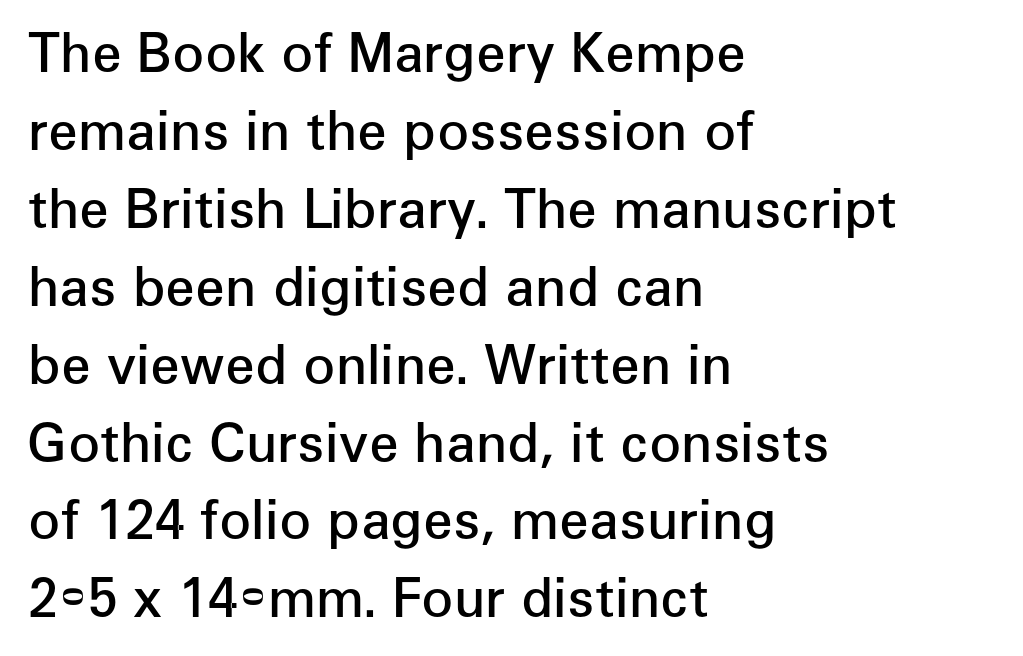
Q: Is the text bold? A: Semi-bold.
Q: Is the text italic (slanted)? A: No, it is upright.
Q: Is the typeface a serif or a sans-serif typeface? A: Sans-serif.
Q: Is the text underlined? A: No.
Q: How is the paragraph aligned? A: Left-aligned.
Q: Is the spacing between letters normal or unusually wide? A: Normal.
Q: Is the spacing between lines tight, normal or loose? A: Normal.
Q: Width (condensed, normal, or wide)? A: Normal.
Q: Stroke contrast? A: Low.
Q: x-height? A: Medium.
Q: Monospaced? A: No.
